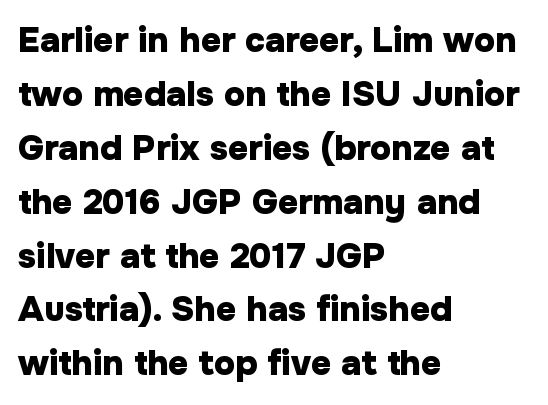
The image shows 35 px heavy sans-serif type, upright; set left-aligned, normal line spacing (1.54x), normal letter spacing, not underlined; low stroke contrast and a medium x-height.
